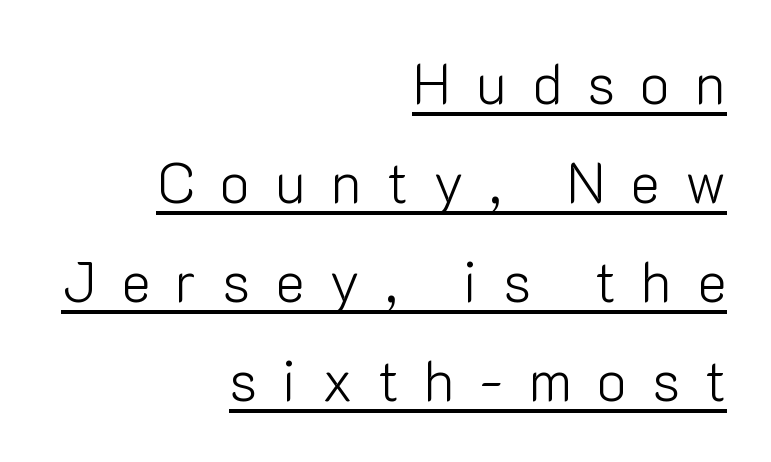
Q: Is the text bold? A: No.
Q: Is the text italic (slanted)? A: No, it is upright.
Q: Is the typeface a serif or a sans-serif typeface? A: Sans-serif.
Q: Is the text underlined? A: Yes.
Q: How is the paragraph aligned? A: Right-aligned.
Q: Is the spacing between letters normal or unusually wide? A: Unusually wide.
Q: Width (condensed, normal, or wide)? A: Normal.
Q: Stroke contrast? A: Low.
Q: x-height? A: Medium.
Q: Monospaced? A: No.
